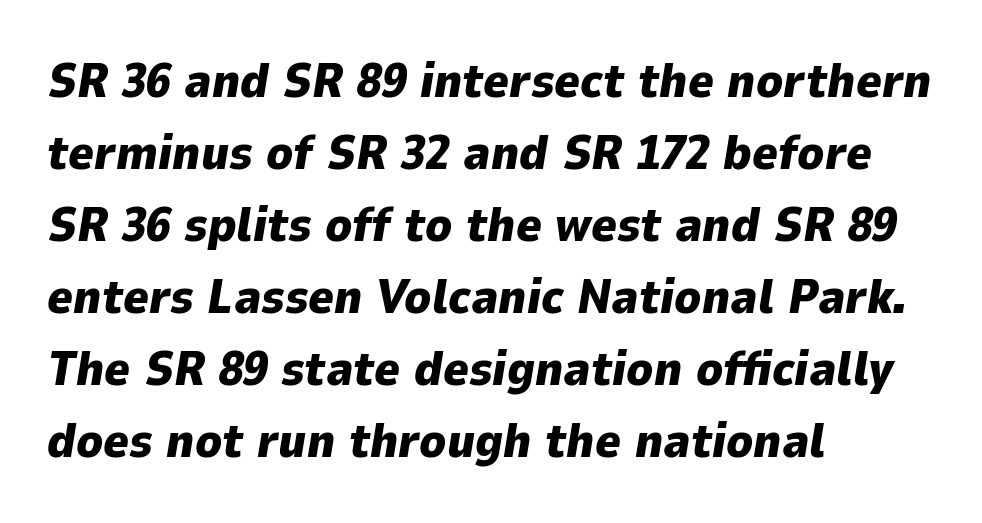
{"italic": "yes", "lean": "right", "slant_degrees": 9, "bold": "yes", "weight": "heavy", "width": "normal", "stroke_contrast": "low", "x_height": "medium", "monospaced": "no", "underline": "no", "align": "left", "line_spacing": "normal", "line_spacing_ratio": 1.47, "letter_spacing": "normal", "letter_spacing_em": 0.0, "glyph_px": 49}
